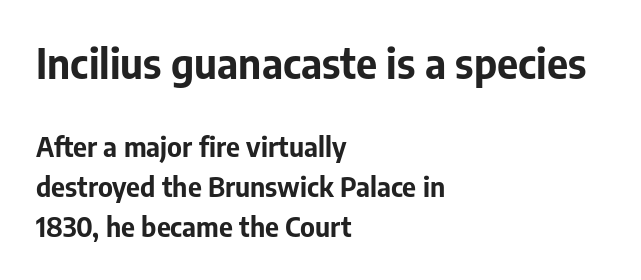
{"serif": "no", "italic": "no", "bold": "yes", "weight": "bold", "width": "normal", "stroke_contrast": "low", "x_height": "medium", "monospaced": "no", "underline": "no", "align": "left", "line_spacing": "normal", "line_spacing_ratio": 1.48, "letter_spacing": "normal", "letter_spacing_em": 0.0, "larger_block": "first", "size_ratio": 1.52, "glyph_px": 41}
